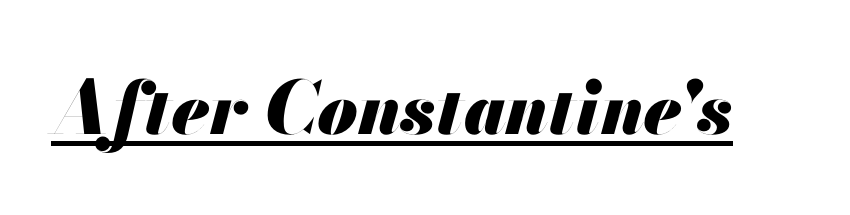
The image shows 73 px heavy type, italic (leaning right); set normal letter spacing, underlined; medium stroke contrast and a small x-height.
